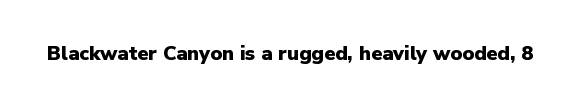
The image shows 20 px bold type, upright; set normal letter spacing, not underlined.
